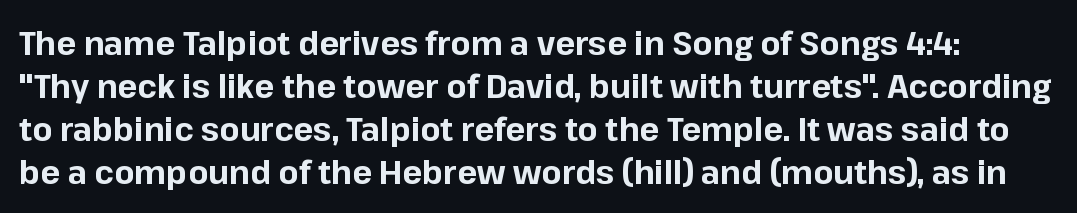
{"serif": "no", "italic": "no", "bold": "yes", "weight": "bold", "width": "normal", "stroke_contrast": "low", "x_height": "medium", "monospaced": "no", "underline": "no", "line_spacing": "normal", "line_spacing_ratio": 1.3, "letter_spacing": "normal", "letter_spacing_em": 0.0, "glyph_px": 33}
